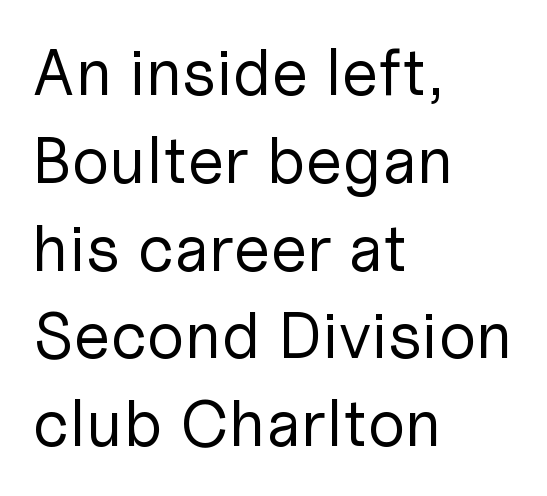
{"serif": "no", "italic": "no", "bold": "no", "weight": "regular", "width": "normal", "stroke_contrast": "low", "x_height": "medium", "monospaced": "no", "underline": "no", "align": "left", "line_spacing": "normal", "line_spacing_ratio": 1.33, "letter_spacing": "normal", "letter_spacing_em": 0.0, "glyph_px": 66}
